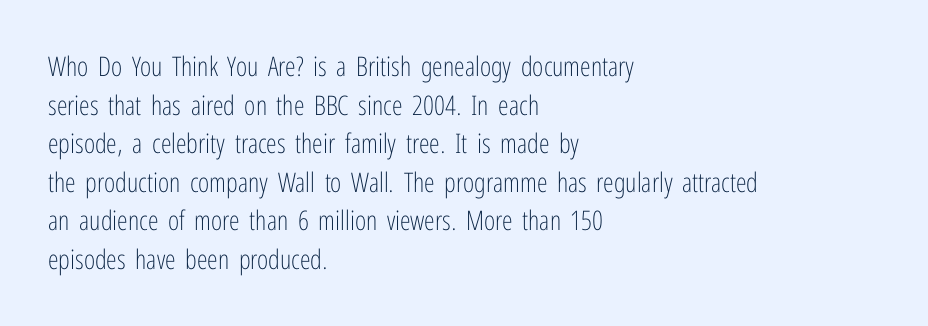
The image shows 27 px text type, upright; set left-aligned, normal line spacing (1.43x), normal letter spacing, not underlined.
